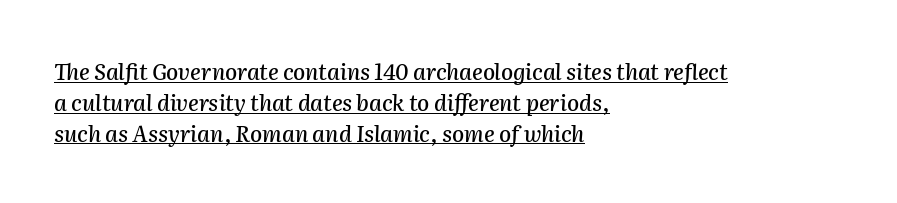
Horizontally, the lines are justified to the leading edge only. Does a line run under the words? Yes, clearly. Default kerning and tracking; the words read as compact shapes. A typesetter would mark this as italic. Baseline-to-baseline distance is the conventional proportion of letter height.
